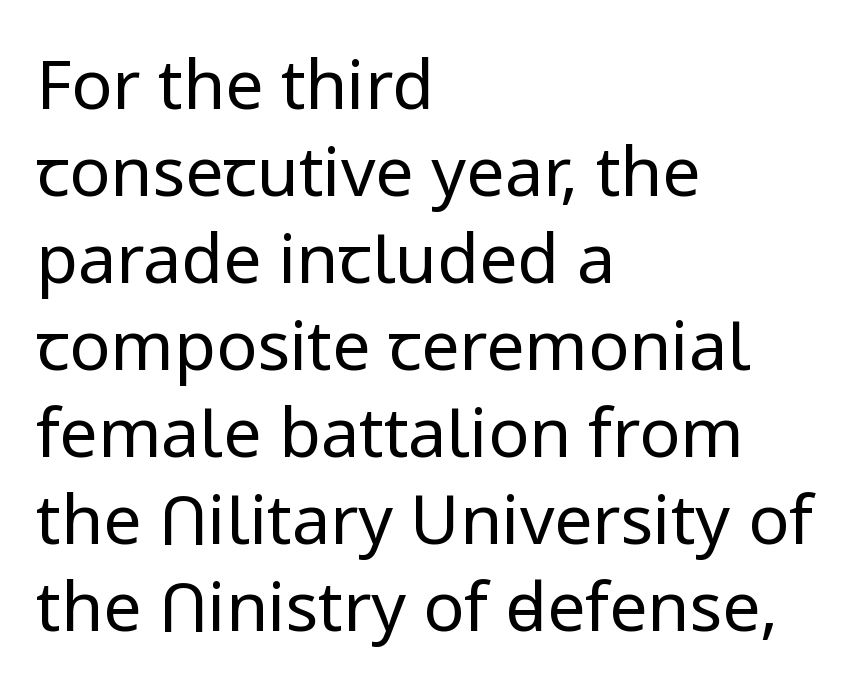
{"serif": "no", "italic": "no", "bold": "no", "weight": "regular", "width": "normal", "stroke_contrast": "low", "x_height": "medium", "monospaced": "no", "underline": "no", "align": "left", "line_spacing": "normal", "line_spacing_ratio": 1.28, "letter_spacing": "normal", "letter_spacing_em": 0.0, "glyph_px": 68}
